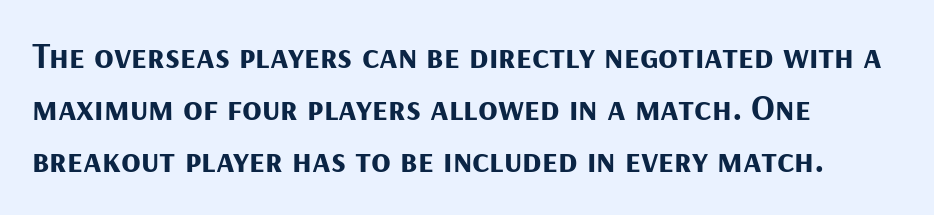
The image shows 36 px bold sans-serif type, upright; set left-aligned, normal line spacing (1.45x), normal letter spacing, not underlined; medium stroke contrast and a medium x-height.
